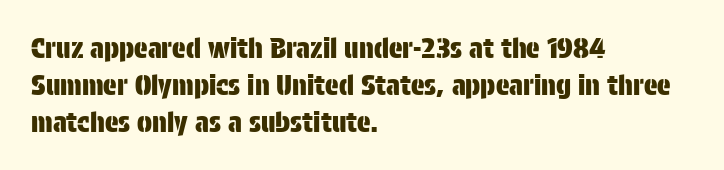
{"serif": "no", "italic": "no", "width": "condensed", "stroke_contrast": "low", "x_height": "large", "monospaced": "no", "underline": "no", "align": "left", "line_spacing": "normal", "line_spacing_ratio": 1.32, "letter_spacing": "normal", "letter_spacing_em": 0.0, "glyph_px": 28}
